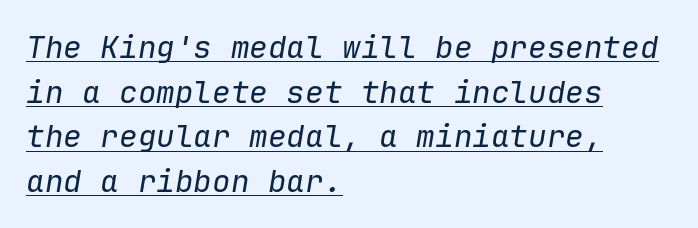
Q: Is the text bold? A: No.
Q: Is the text italic (slanted)? A: Yes, it leans right by about 9 degrees.
Q: Is the text underlined? A: Yes.
Q: How is the paragraph aligned? A: Left-aligned.
Q: Is the spacing between letters normal or unusually wide? A: Normal.
Q: Is the spacing between lines tight, normal or loose? A: Normal.
Q: Width (condensed, normal, or wide)? A: Normal.
Q: Stroke contrast? A: Low.
Q: x-height? A: Medium.
Q: Monospaced? A: Yes.
